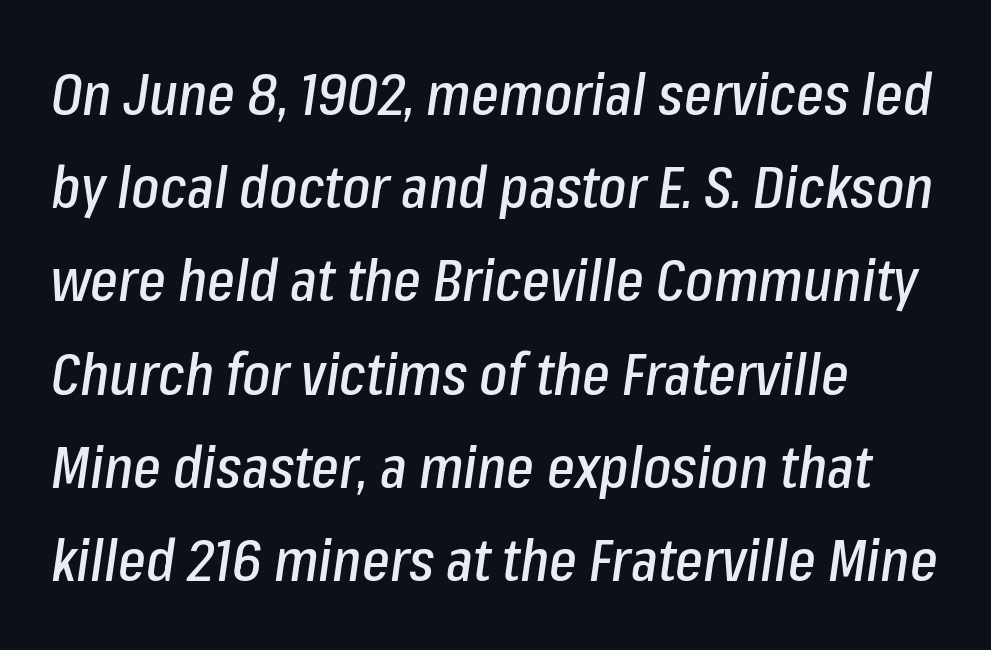
The image shows 59 px condensed type, italic (leaning right); set left-aligned, normal line spacing (1.58x), normal letter spacing, not underlined; low stroke contrast and a medium x-height.
